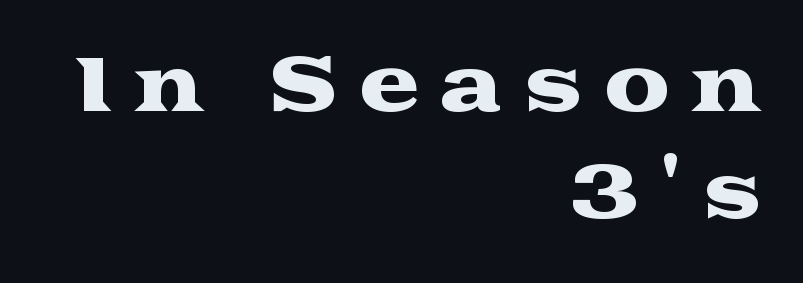
The image shows 74 px wide serif type, upright; set right-aligned, normal line spacing (1.44x), unusually wide letter spacing (+0.27 em), not underlined; medium stroke contrast and a medium x-height.
